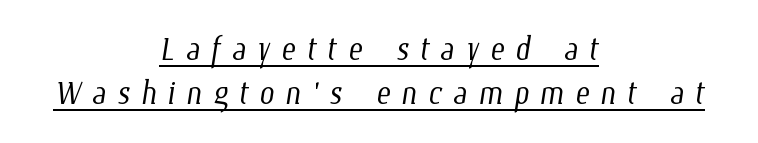
Regarding leading, the lines here are crowded together. The rendering uses natural spacing where letterforms have individual widths. Ink coverage per letter is moderate at most. Underlined type.
